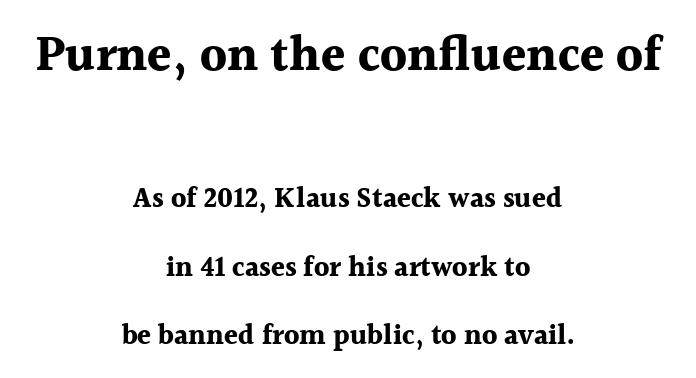
The image shows 49 px bold serif type, upright; set centered, loose line spacing (2.45x), normal letter spacing, not underlined; the first (top) block is 1.75x larger; a medium x-height.
